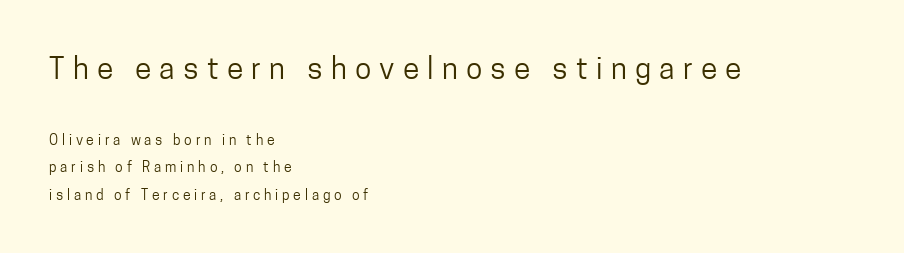
Q: Is the text bold? A: No.
Q: Is the text italic (slanted)? A: No, it is upright.
Q: Is the typeface a serif or a sans-serif typeface? A: Sans-serif.
Q: Is the text underlined? A: No.
Q: How is the paragraph aligned? A: Left-aligned.
Q: Is the spacing between letters normal or unusually wide? A: Unusually wide.
Q: Is the spacing between lines tight, normal or loose? A: Loose.
Q: Which block of text is set in a larger size, the first (top) or the second (bottom)? A: The first (top) one.
Q: Width (condensed, normal, or wide)? A: Condensed.
Q: Stroke contrast? A: Low.
Q: x-height? A: Medium.
Q: Monospaced? A: No.
